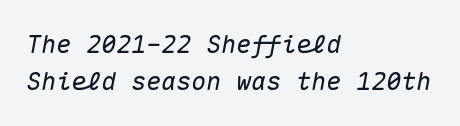
Is the block centered? No — it sits flush against the left margin. Students, observe: this is what conventionally led text looks like. These lines keep a tight, regular rhythm from letter to letter. Any mark beneath the type? The region is blank. This is oblique type, the kind used for emphasis or titles.
